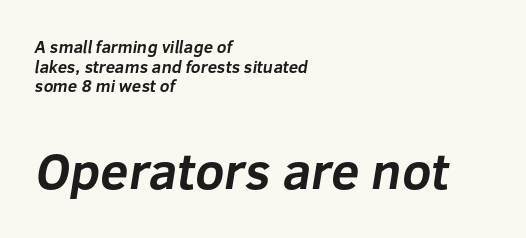
Glance below the letters and you will spot only blank space. Regarding serifs, this sample does without them. Typeset ragged right — the left edge is the straight one. Character widths vary here, with narrow letters taking less room than wide ones.
